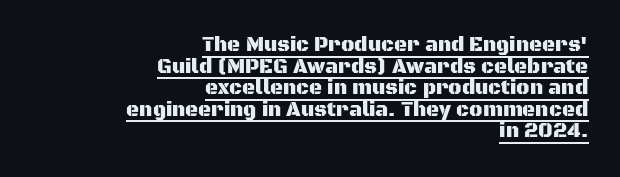
Quick note: interline space is minimal. These lines stack with their right ends in a neat column. You can tell it's not italic because the verticals are truly vertical. Caption: standard tracking, unaltered. Somebody hit Ctrl+U on this one — the words are underlined.
